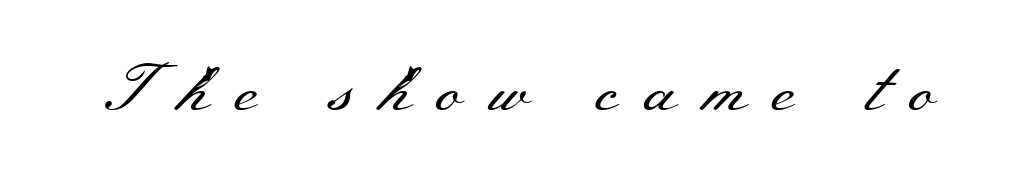
Glyph-to-glyph distance is far greater than everyday printed text. The passage shown is not underscored anywhere. Here the designer chose a conventional face with non-uniform glyph widths.
